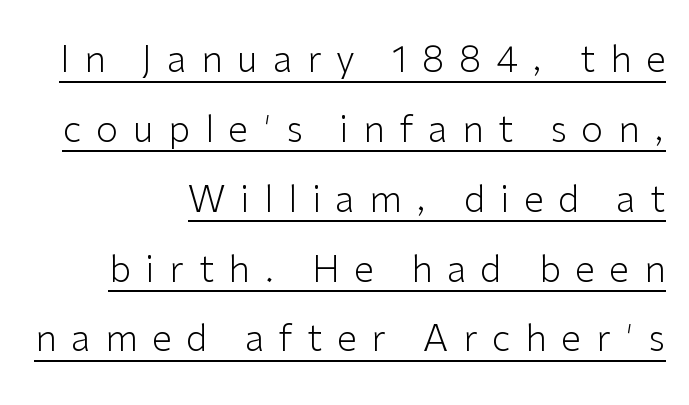
{"serif": "no", "italic": "no", "bold": "no", "weight": "light", "width": "normal", "stroke_contrast": "low", "x_height": "medium", "monospaced": "no", "underline": "yes", "align": "right", "line_spacing": "loose", "line_spacing_ratio": 1.94, "letter_spacing": "wide", "letter_spacing_em": 0.41, "glyph_px": 36}
